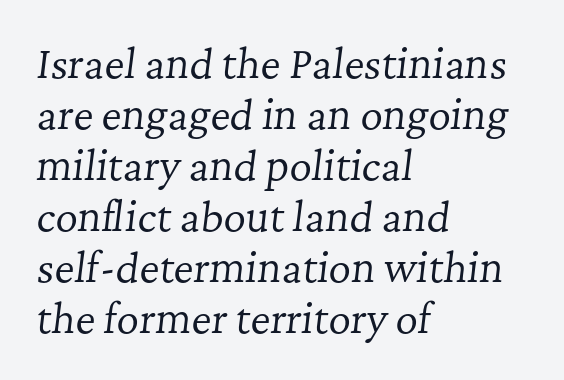
The image shows 39 px regular-weight serif type, italic (leaning right); set left-aligned, normal line spacing (1.31x), normal letter spacing, not underlined; low stroke contrast and a medium x-height.
